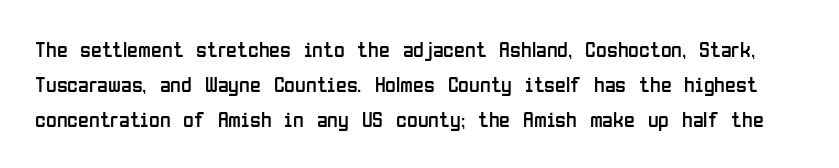
Weight class: somewhere from thin through regular. The typography opts for an upright posture over an oblique one. Leading: standard. Decoration check: the copy has no underline. Spacing between characters is what you'd get straight out of the box.
